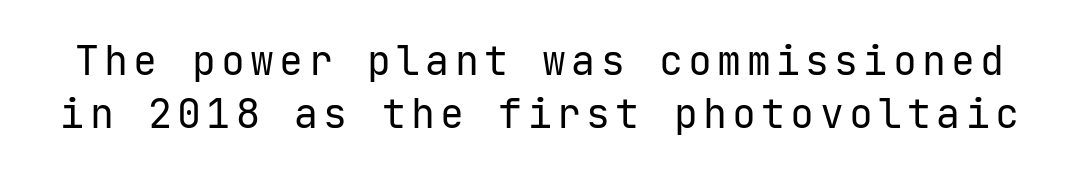
The image shows 40 px regular-weight sans-serif type, upright, monospaced; set normal line spacing (1.33x), not underlined; low stroke contrast and a medium x-height.
